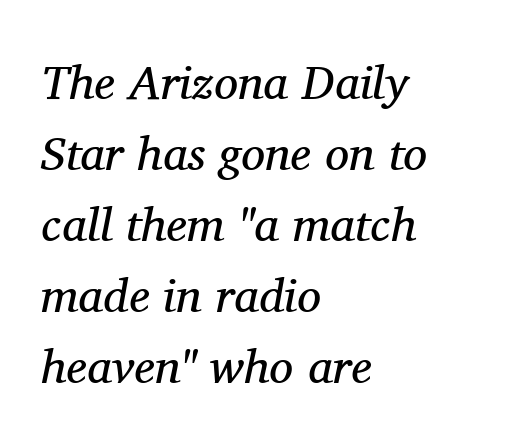
{"serif": "yes", "italic": "yes", "lean": "right", "slant_degrees": 11, "bold": "no", "weight": "regular", "width": "normal", "stroke_contrast": "medium", "x_height": "medium", "monospaced": "no", "underline": "no", "align": "left", "line_spacing": "normal", "line_spacing_ratio": 1.48, "letter_spacing": "normal", "letter_spacing_em": 0.0, "glyph_px": 48}
